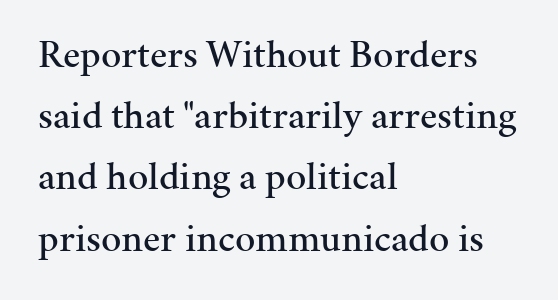
The lettering stays uniformly vertical, giving the passage a roman look. A bare baseline throughout the passage. Students, observe: this is what conventionally led text looks like. A student would call this left alignment; a typographer would say flush left, rag right.
